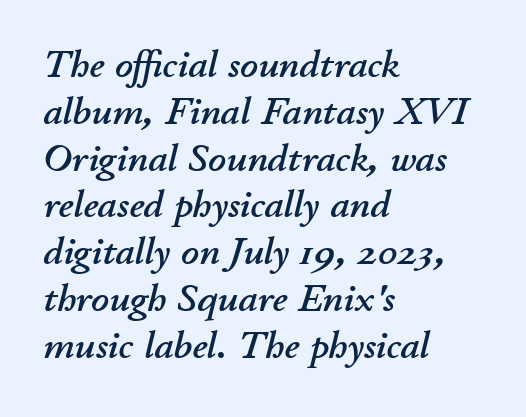
The image shows 39 px text type, italic (leaning right); set left-aligned, line spacing 1.2x, normal letter spacing, not underlined; low stroke contrast and a small x-height.
